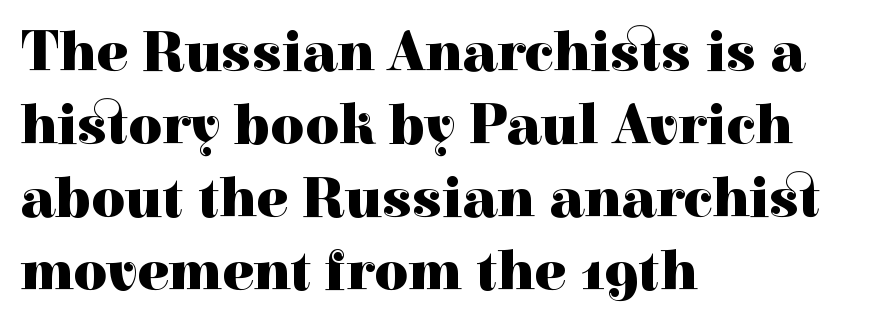
Q: Is the text bold? A: Yes.
Q: Is the text italic (slanted)? A: No, it is upright.
Q: Is the typeface a serif or a sans-serif typeface? A: Serif.
Q: Is the text underlined? A: No.
Q: How is the paragraph aligned? A: Left-aligned.
Q: Is the spacing between letters normal or unusually wide? A: Normal.
Q: Is the spacing between lines tight, normal or loose? A: Normal.
Q: Width (condensed, normal, or wide)? A: Normal.
Q: x-height? A: Medium.
Q: Monospaced? A: No.
